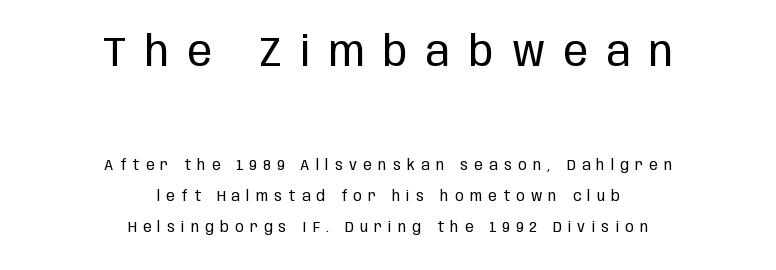
Q: Is the text bold? A: No.
Q: Is the text italic (slanted)? A: No, it is upright.
Q: Is the typeface a serif or a sans-serif typeface? A: Sans-serif.
Q: Is the text underlined? A: No.
Q: How is the paragraph aligned? A: Centered.
Q: Is the spacing between letters normal or unusually wide? A: Unusually wide.
Q: Is the spacing between lines tight, normal or loose? A: Loose.
Q: Which block of text is set in a larger size, the first (top) or the second (bottom)? A: The first (top) one.
Q: Width (condensed, normal, or wide)? A: Condensed.
Q: Stroke contrast? A: Low.
Q: x-height? A: Large.
Q: Monospaced? A: No.
